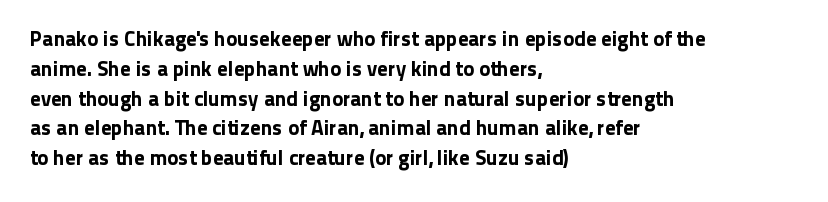
{"italic": "no", "underline": "no", "align": "left", "line_spacing": "normal", "line_spacing_ratio": 1.42, "letter_spacing": "normal", "letter_spacing_em": 0.0, "glyph_px": 21}
